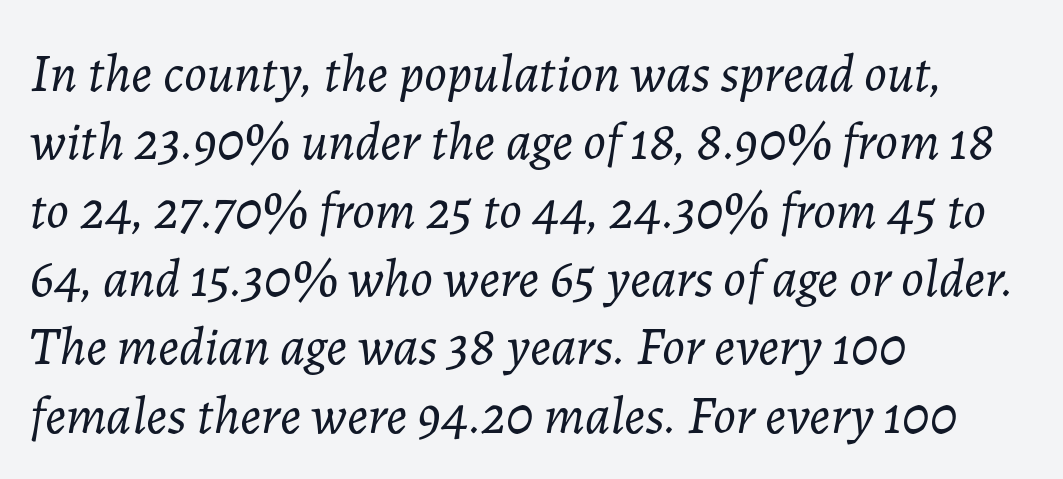
Q: Is the text bold? A: No.
Q: Is the text italic (slanted)? A: Yes, it leans right by about 7 degrees.
Q: Is the text underlined? A: No.
Q: How is the paragraph aligned? A: Left-aligned.
Q: Is the spacing between letters normal or unusually wide? A: Normal.
Q: Is the spacing between lines tight, normal or loose? A: Normal.
Q: Width (condensed, normal, or wide)? A: Normal.
Q: Stroke contrast? A: Low.
Q: x-height? A: Medium.
Q: Monospaced? A: No.
